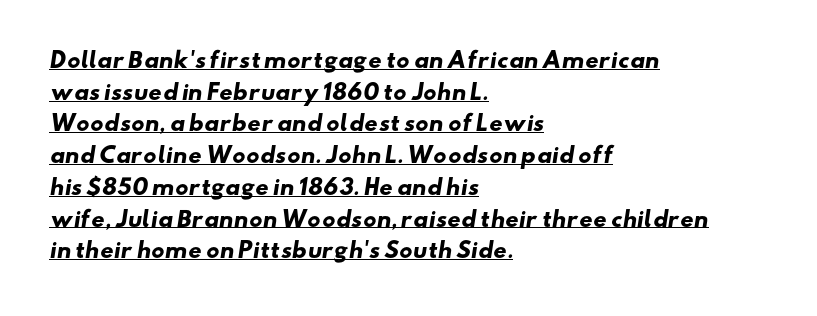
Students, this is bold: see how much ink each stroke carries. How are the letters spaced? Ordinarily, with no added tracking. The specimen includes a rule beneath the text block's lines. This rendering uses left alignment, leaving the right contour irregular.
